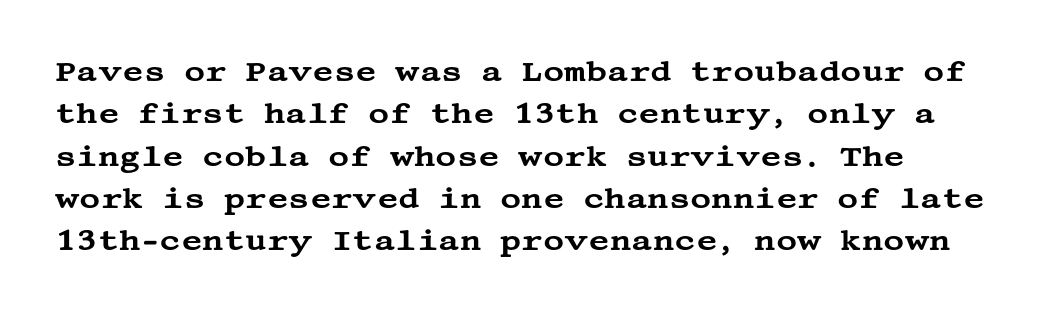
Q: Is the text italic (slanted)? A: No, it is upright.
Q: Is the typeface a serif or a sans-serif typeface? A: Serif.
Q: Is the text underlined? A: No.
Q: Is the spacing between letters normal or unusually wide? A: Normal.
Q: Is the spacing between lines tight, normal or loose? A: Normal.
Q: Width (condensed, normal, or wide)? A: Wide.
Q: Stroke contrast? A: Medium.
Q: x-height? A: Large.
